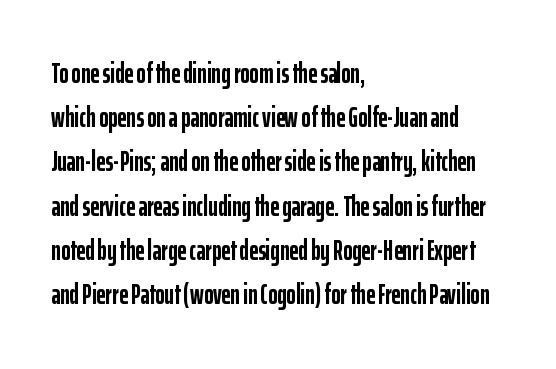
{"serif": "no", "italic": "no", "bold": "yes", "weight": "semibold", "width": "condensed", "stroke_contrast": "low", "x_height": "medium", "monospaced": "no", "underline": "no", "align": "left", "line_spacing": "normal", "line_spacing_ratio": 1.58, "letter_spacing": "normal", "letter_spacing_em": 0.0, "glyph_px": 28}
